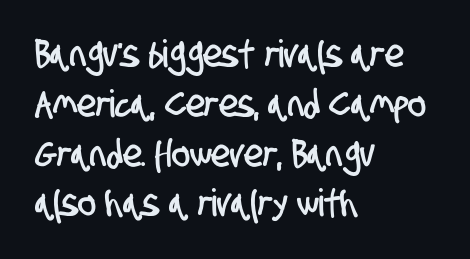
I'd call this a sans setting — the letters go barefoot. The space directly below the letters is spotless. Here the glyphs are tracked normally, forming tight word shapes. A typesetter would call this proportional, since set widths differ per character.
